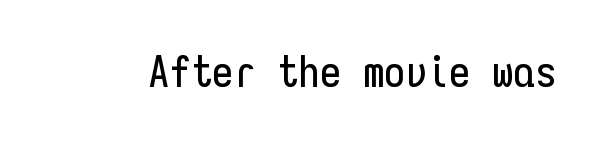
The image shows 43 px condensed sans-serif type, upright, monospaced; set normal letter spacing, not underlined; low stroke contrast and a medium x-height.
